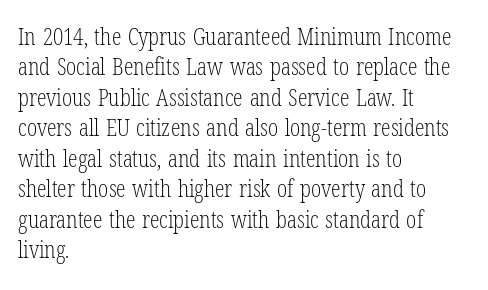
Q: Is the text bold? A: No.
Q: Is the text italic (slanted)? A: No, it is upright.
Q: Is the text underlined? A: No.
Q: How is the paragraph aligned? A: Left-aligned.
Q: Is the spacing between letters normal or unusually wide? A: Normal.
Q: Is the spacing between lines tight, normal or loose? A: Normal.
